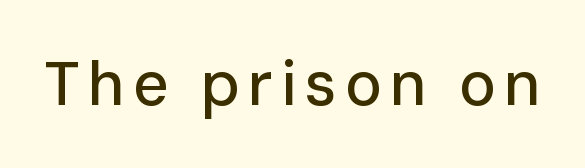
No italicization has been applied; the sample stays upright. The string is rendered with underlining switched off. Varying glyph widths throughout — classic text-font behaviour. This rendering employs a face without finishing strokes, i.e., a sans-serif.
